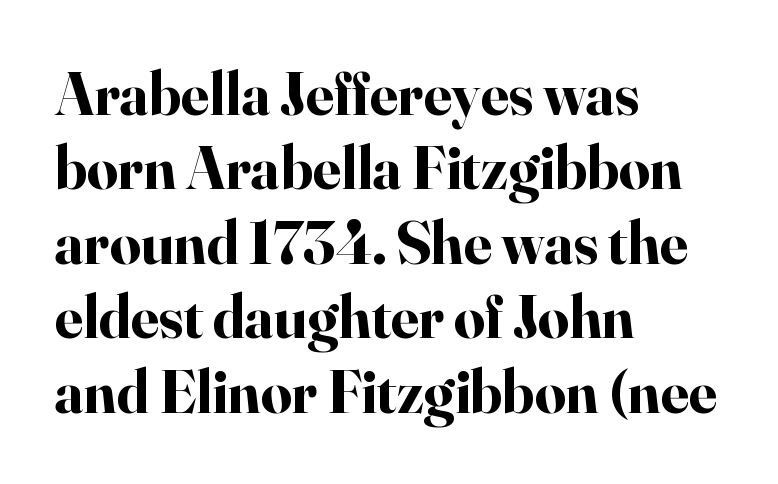
{"serif": "yes", "italic": "no", "bold": "yes", "weight": "bold", "width": "normal", "stroke_contrast": "high", "x_height": "small", "monospaced": "no", "underline": "no", "align": "left", "line_spacing_ratio": 1.22, "letter_spacing": "normal", "letter_spacing_em": 0.0, "glyph_px": 61}
